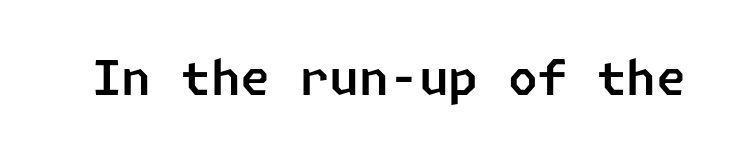
{"serif": "no", "width": "normal", "stroke_contrast": "low", "x_height": "medium", "underline": "no", "letter_spacing": "normal", "letter_spacing_em": 0.0, "glyph_px": 48}
